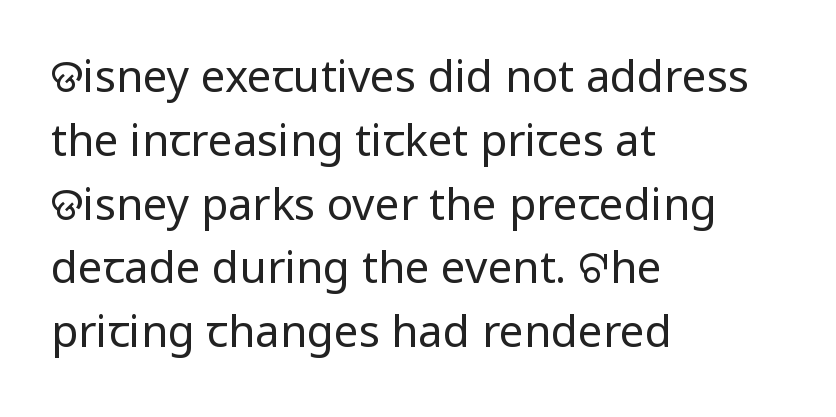
{"serif": "no", "italic": "no", "bold": "no", "weight": "regular", "width": "normal", "stroke_contrast": "low", "x_height": "medium", "monospaced": "no", "underline": "no", "align": "left", "line_spacing": "normal", "line_spacing_ratio": 1.45, "letter_spacing": "normal", "letter_spacing_em": 0.0, "glyph_px": 44}
